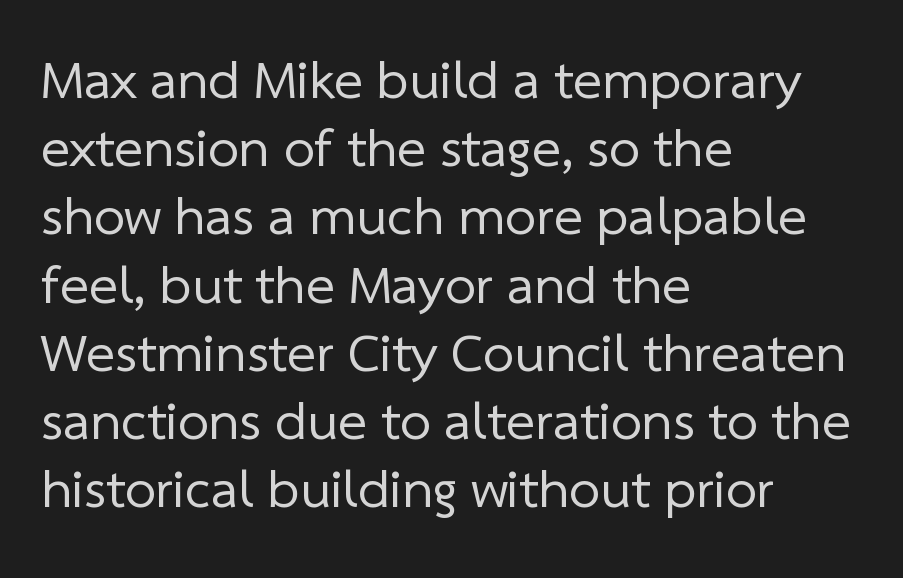
The image shows 55 px regular-weight sans-serif type; set left-aligned, line spacing 1.24x, normal letter spacing, not underlined; low stroke contrast and a medium x-height.
